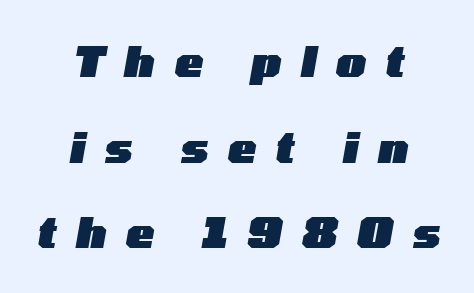
{"italic": "yes", "lean": "right", "slant_degrees": 10, "bold": "yes", "weight": "heavy", "width": "wide", "stroke_contrast": "low", "x_height": "medium", "monospaced": "no", "underline": "no", "align": "center", "line_spacing": "loose", "line_spacing_ratio": 2.04, "letter_spacing": "wide", "letter_spacing_em": 0.47, "glyph_px": 42}
